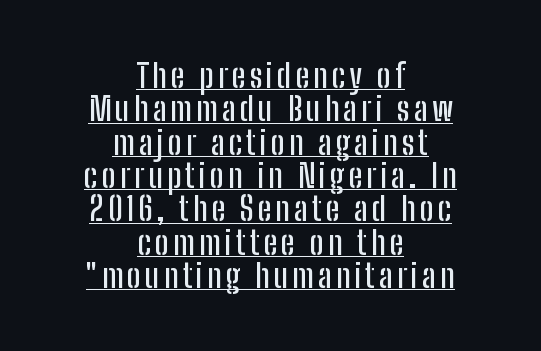
Every stem runs plumb, perpendicular to the baseline. This sample trades vertical openness for compactness between lines. You could not count columns in this text — the font is proportionally spaced. Compared with undecorated copy, this sample adds a rule below the words. The designer went with a sans here, leaving each stem footless. Centered paragraph, ragged on both sides.
